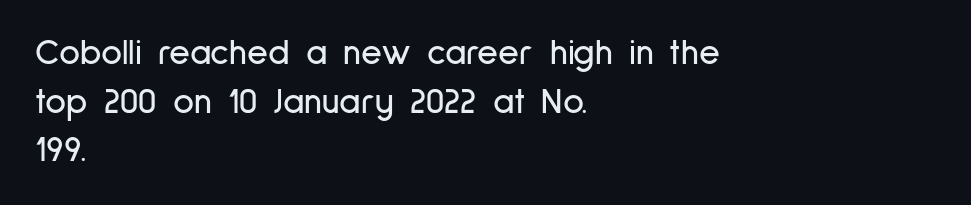
The space directly below the letters is spotless. Horizontal bands of white between lines are of average thickness. The text was rendered using a sans face with plain stroke endings. A student would call this left alignment; a typographer would say flush left, rag right.
